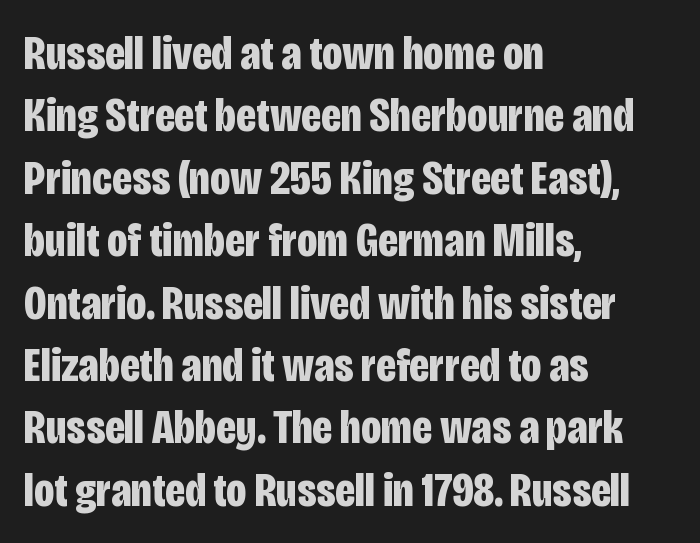
{"serif": "no", "italic": "no", "bold": "yes", "weight": "bold", "width": "condensed", "stroke_contrast": "low", "x_height": "large", "monospaced": "no", "underline": "no", "align": "left", "line_spacing": "normal", "line_spacing_ratio": 1.3, "letter_spacing": "normal", "letter_spacing_em": 0.0, "glyph_px": 48}
